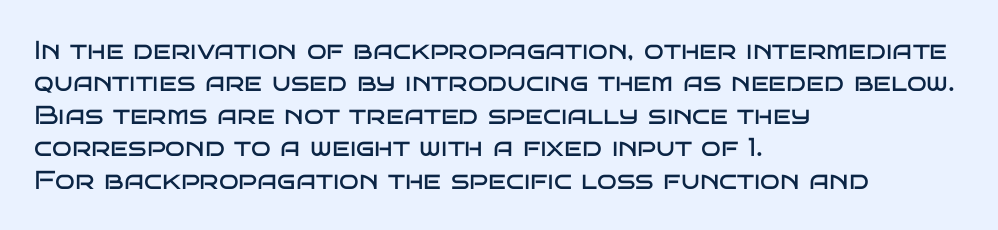
Line spacing here is normal. Nobody touched the tracking dial on this one. Quick note: underline off. Designer's note — italics off, roman on. The lines are quadded left.
